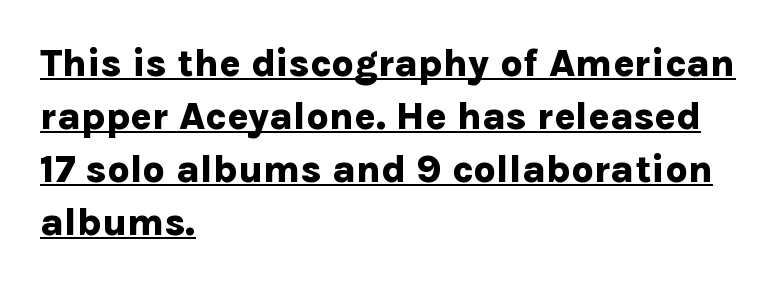
Q: Is the text bold? A: Yes.
Q: Is the text italic (slanted)? A: No, it is upright.
Q: Is the typeface a serif or a sans-serif typeface? A: Sans-serif.
Q: Is the text underlined? A: Yes.
Q: How is the paragraph aligned? A: Left-aligned.
Q: Is the spacing between letters normal or unusually wide? A: Normal.
Q: Is the spacing between lines tight, normal or loose? A: Normal.
Q: Width (condensed, normal, or wide)? A: Normal.
Q: Stroke contrast? A: Low.
Q: x-height? A: Medium.
Q: Monospaced? A: No.
